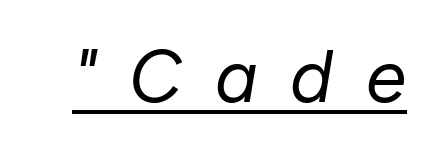
The image shows 73 px regular-weight type, italic (leaning right); set unusually wide letter spacing (+0.45 em), underlined; low stroke contrast and a medium x-height.
